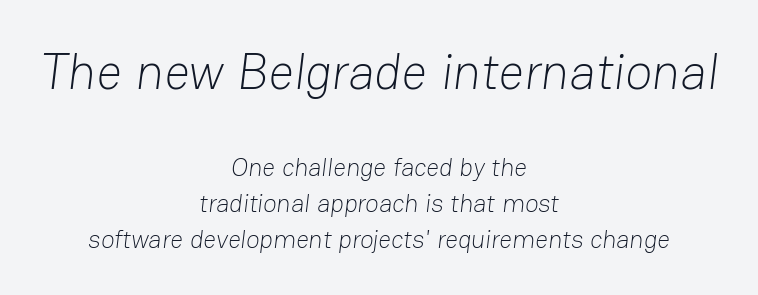
The image shows 50 px light sans-serif type; set centered, normal line spacing (1.44x), normal letter spacing, not underlined; the first (top) block is 2.0x larger; low stroke contrast and a medium x-height.
